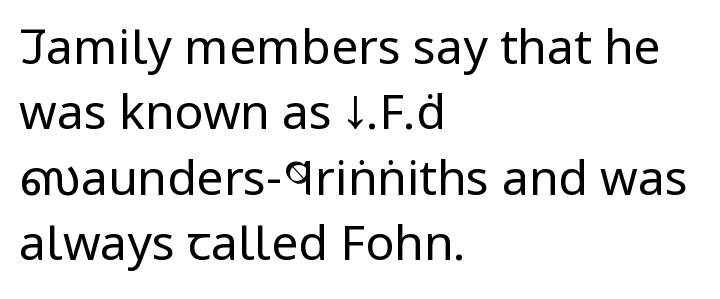
Q: Is the text bold? A: No.
Q: Is the text italic (slanted)? A: No, it is upright.
Q: Is the typeface a serif or a sans-serif typeface? A: Sans-serif.
Q: Is the text underlined? A: No.
Q: How is the paragraph aligned? A: Left-aligned.
Q: Is the spacing between letters normal or unusually wide? A: Normal.
Q: Is the spacing between lines tight, normal or loose? A: Normal.
Q: Width (condensed, normal, or wide)? A: Condensed.
Q: Stroke contrast? A: Low.
Q: x-height? A: Large.
Q: Monospaced? A: No.
